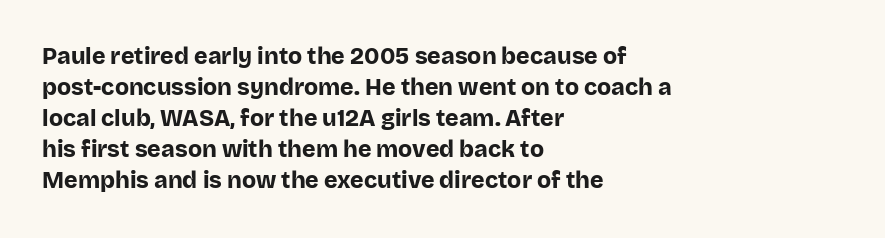
Q: Is the text bold? A: Yes.
Q: Is the text italic (slanted)? A: No, it is upright.
Q: Is the text underlined? A: No.
Q: How is the paragraph aligned? A: Left-aligned.
Q: Is the spacing between letters normal or unusually wide? A: Normal.
Q: Is the spacing between lines tight, normal or loose? A: Normal.
